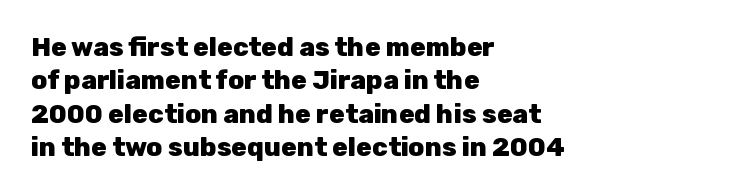
In terms of posture, this sample is upright. Look at the stroke-to-counter ratio: heavy, a bold. Notice how descenders clear the ascenders below comfortably — that's standard leading. The zone under the glyphs is completely vacant. The rendering keeps characters at their native spacing.
